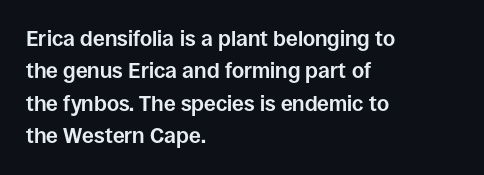
Q: Is the text bold? A: Yes.
Q: Is the text italic (slanted)? A: No, it is upright.
Q: Is the text underlined? A: No.
Q: How is the paragraph aligned? A: Left-aligned.
Q: Is the spacing between letters normal or unusually wide? A: Normal.
Q: Is the spacing between lines tight, normal or loose? A: Normal.
